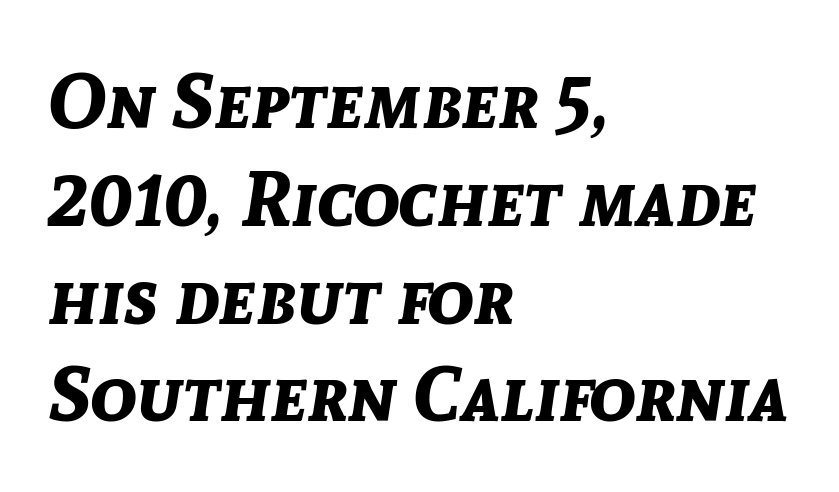
This sample has the flowing, uneven cadence of proportional lettering. Italic? Definitely — the glyphs are oblique. These lines are set flush left with a ragged right edge. A typesetter would call this leading conventional body-copy spacing.
